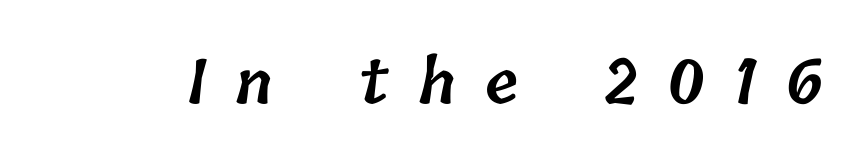
Each letter keeps its own natural width here, so spacing adapts to shape. Does extra space separate the letters? Yes, quite a lot of it. Every letter is mildly thick-stroked: semibold rather than bold. Bare-footed words on every line.
